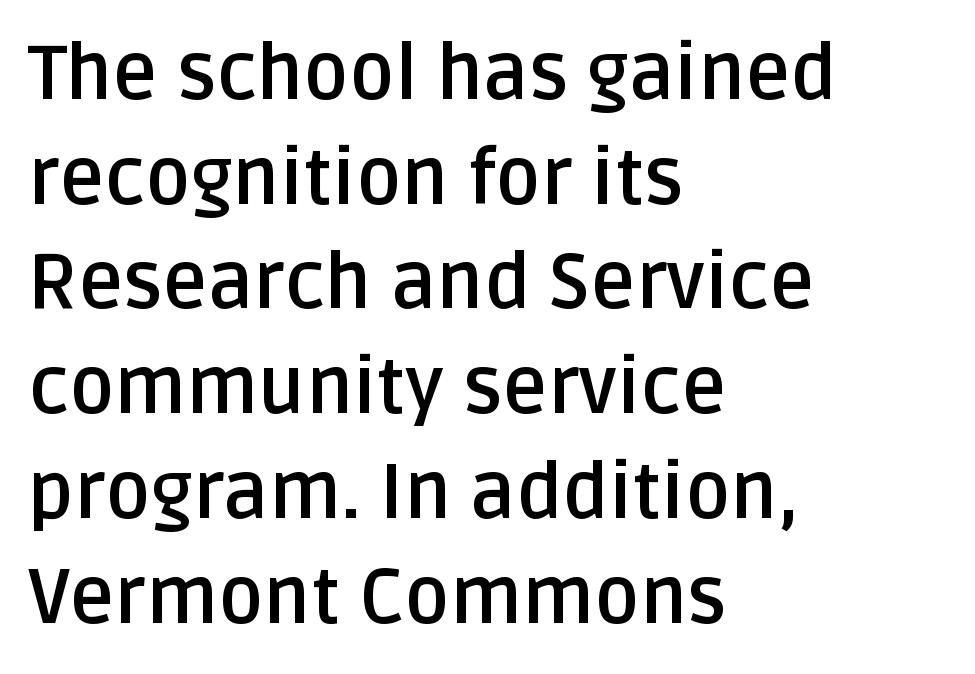
{"serif": "no", "italic": "no", "bold": "yes", "weight": "semibold", "width": "normal", "stroke_contrast": "low", "x_height": "large", "monospaced": "no", "underline": "no", "align": "left", "line_spacing": "normal", "line_spacing_ratio": 1.36, "letter_spacing": "normal", "letter_spacing_em": 0.0, "glyph_px": 77}
